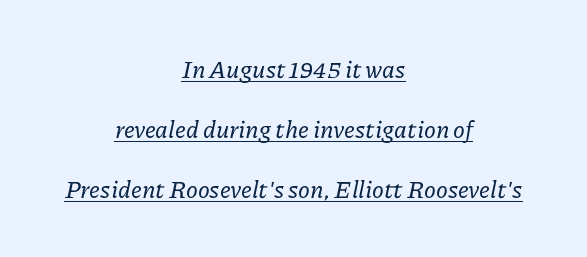
Q: Is the text italic (slanted)? A: Yes, it leans right by about 11 degrees.
Q: Is the text underlined? A: Yes.
Q: How is the paragraph aligned? A: Centered.
Q: Is the spacing between letters normal or unusually wide? A: Normal.
Q: Is the spacing between lines tight, normal or loose? A: Loose.
